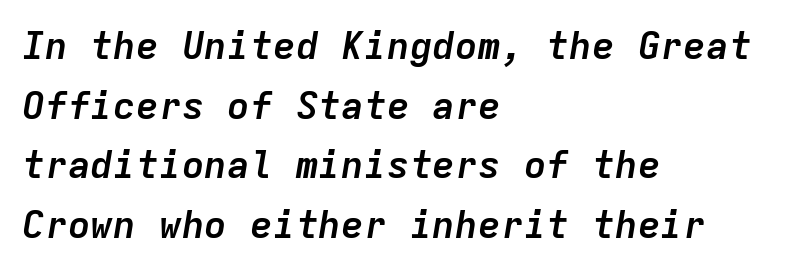
Q: Is the text bold? A: Yes.
Q: Is the text italic (slanted)? A: Yes, it leans right by about 9 degrees.
Q: Is the text underlined? A: No.
Q: How is the paragraph aligned? A: Left-aligned.
Q: Is the spacing between letters normal or unusually wide? A: Normal.
Q: Is the spacing between lines tight, normal or loose? A: Normal.
Q: Width (condensed, normal, or wide)? A: Normal.
Q: Stroke contrast? A: Low.
Q: x-height? A: Medium.
Q: Monospaced? A: Yes.
